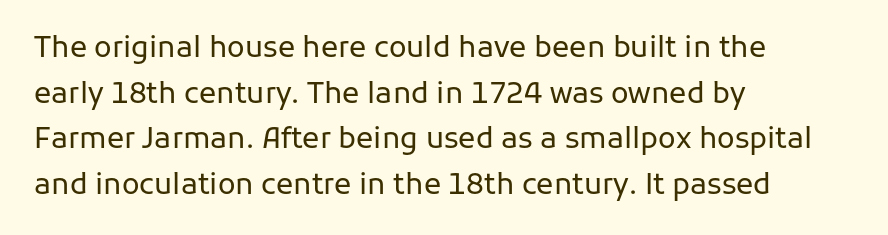
{"serif": "no", "italic": "no", "bold": "no", "weight": "regular", "width": "normal", "stroke_contrast": "low", "x_height": "medium", "monospaced": "no", "underline": "no", "align": "left", "line_spacing": "normal", "line_spacing_ratio": 1.57, "letter_spacing": "normal", "letter_spacing_em": 0.0, "glyph_px": 29}
